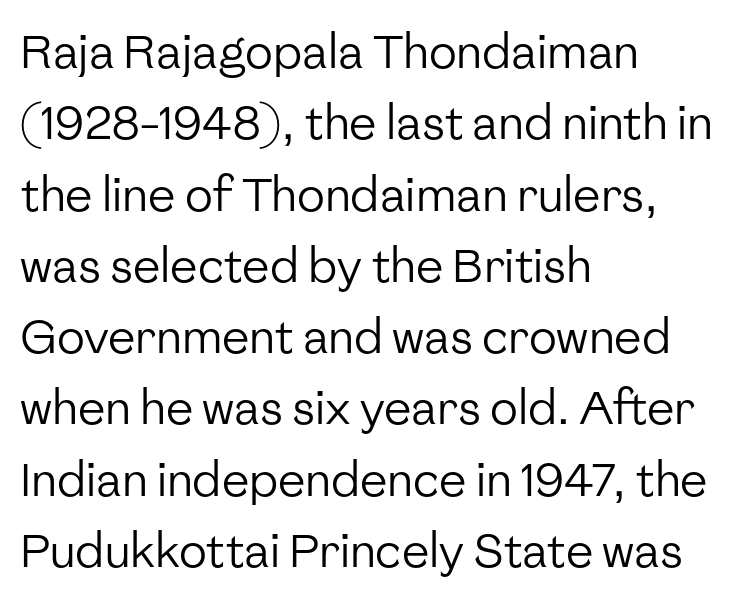
Q: Is the text bold? A: No.
Q: Is the text italic (slanted)? A: No, it is upright.
Q: Is the typeface a serif or a sans-serif typeface? A: Sans-serif.
Q: Is the text underlined? A: No.
Q: How is the paragraph aligned? A: Left-aligned.
Q: Is the spacing between letters normal or unusually wide? A: Normal.
Q: Is the spacing between lines tight, normal or loose? A: Normal.
Q: Width (condensed, normal, or wide)? A: Normal.
Q: Stroke contrast? A: Low.
Q: x-height? A: Medium.
Q: Monospaced? A: No.
